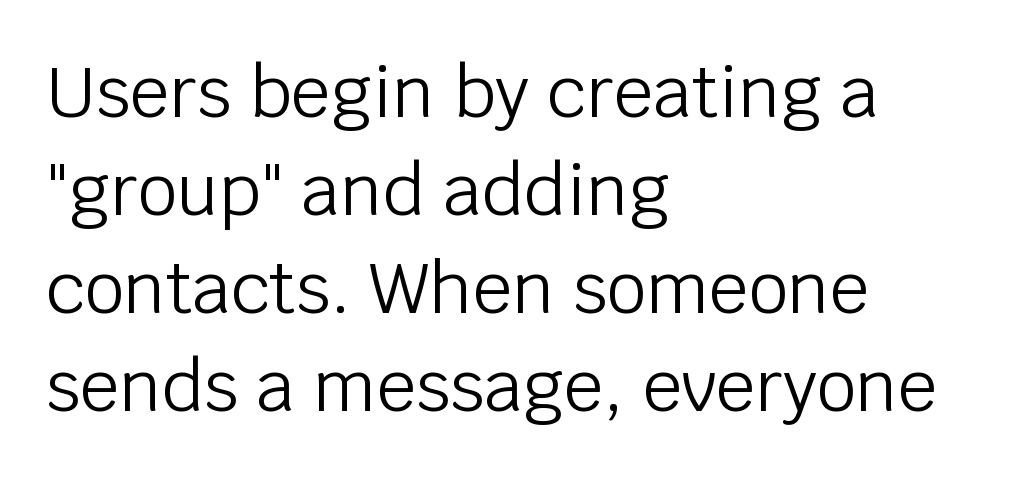
The image shows 70 px light sans-serif type, upright; set left-aligned, normal line spacing (1.4x), normal letter spacing, not underlined; low stroke contrast and a large x-height.
